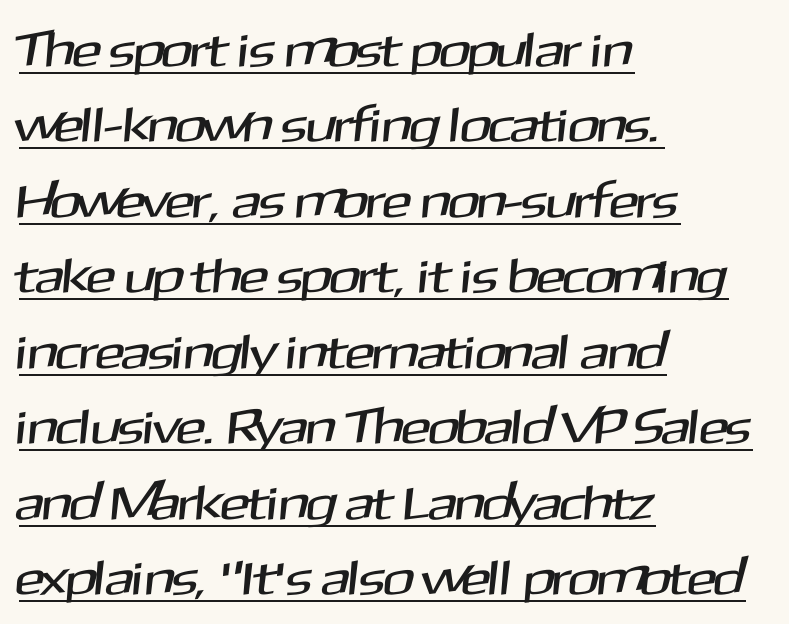
{"serif": "no", "width": "normal", "stroke_contrast": "medium", "x_height": "medium", "monospaced": "no", "underline": "yes", "align": "left", "line_spacing": "normal", "line_spacing_ratio": 1.54, "letter_spacing": "normal", "letter_spacing_em": 0.0, "glyph_px": 49}
